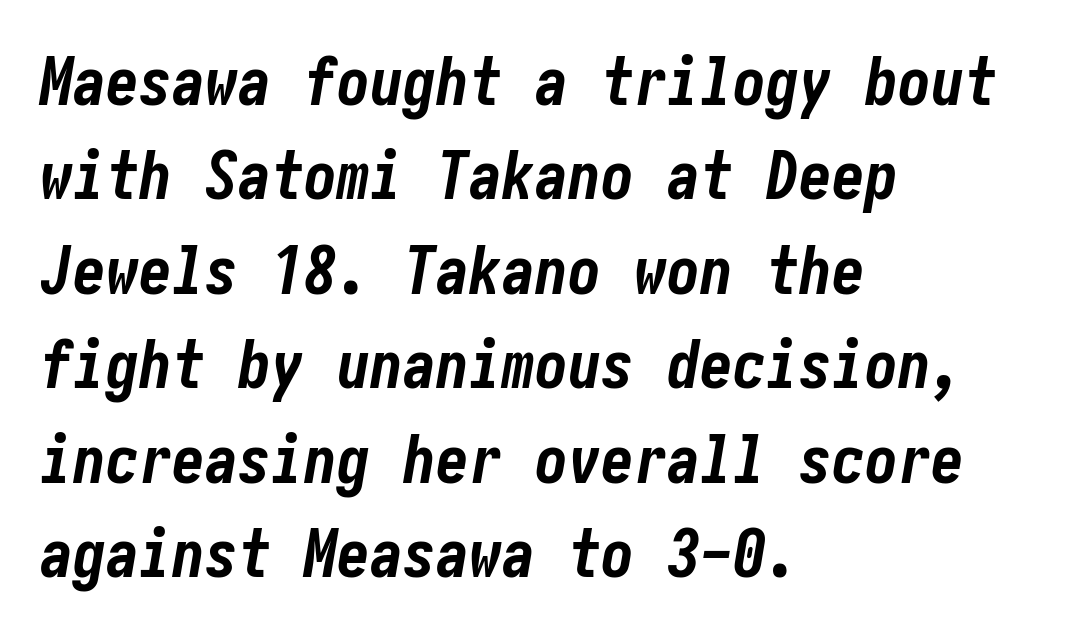
All the whitespace from short lines collects on the right. The line texture is even and compact thanks to regular tracking. Vertical spacing — default. Its strokes are broad and dark, the hallmark of bold type.
